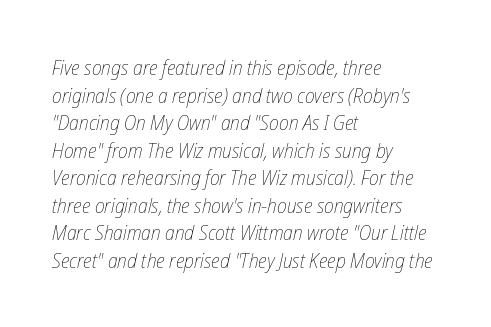
Notice how descenders clear the ascenders below comfortably — that's standard leading. The compositor pushed each line to the left boundary. Rule under the text: the space is simply empty. Slanted lettering throughout. Each stroke keeps to a modest, everyday thickness or less.
